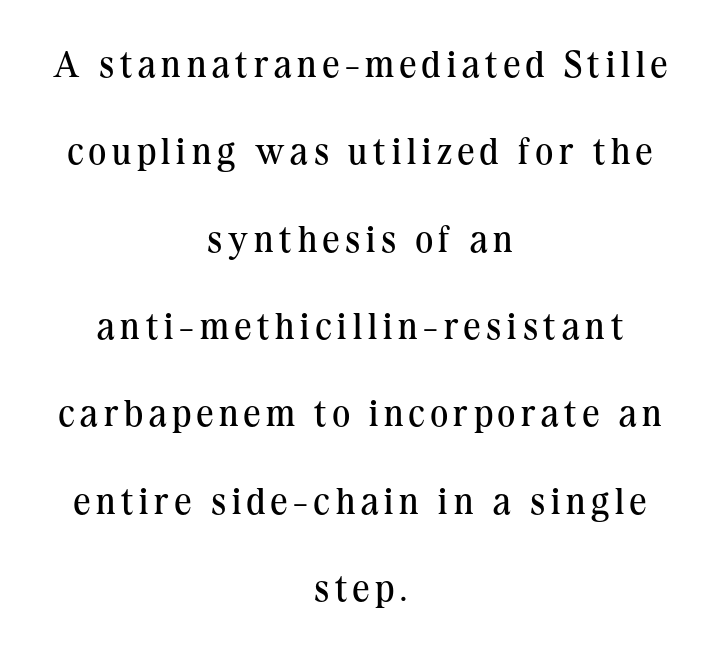
{"serif": "yes", "italic": "no", "bold": "no", "weight": "regular", "width": "normal", "stroke_contrast": "medium", "x_height": "medium", "monospaced": "no", "underline": "no", "align": "center", "line_spacing": "loose", "line_spacing_ratio": 2.36, "glyph_px": 37}
